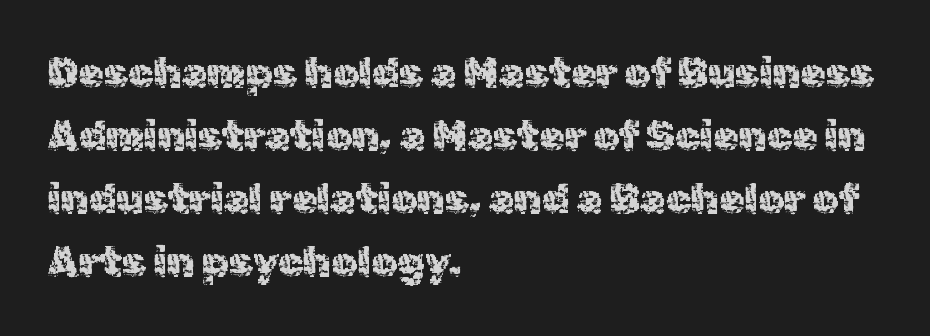
{"serif": "no", "italic": "no", "width": "normal", "x_height": "medium", "monospaced": "no", "underline": "no", "align": "left", "line_spacing": "normal", "line_spacing_ratio": 1.54, "letter_spacing": "normal", "letter_spacing_em": 0.0, "glyph_px": 41}
